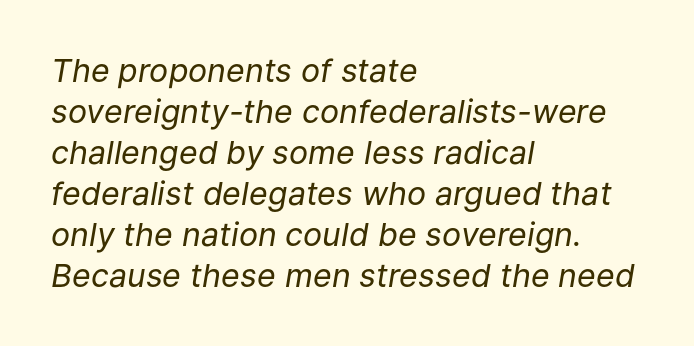
The image shows 32 px regular-weight type, italic (leaning right); set left-aligned, normal line spacing (1.28x), normal letter spacing, not underlined; low stroke contrast and a medium x-height.
